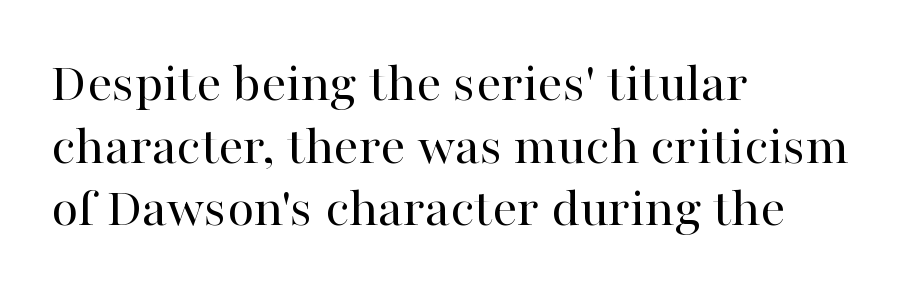
Q: Is the text bold? A: No.
Q: Is the text italic (slanted)? A: No, it is upright.
Q: Is the typeface a serif or a sans-serif typeface? A: Serif.
Q: Is the text underlined? A: No.
Q: How is the paragraph aligned? A: Left-aligned.
Q: Is the spacing between letters normal or unusually wide? A: Normal.
Q: Is the spacing between lines tight, normal or loose? A: Tight.
Q: Width (condensed, normal, or wide)? A: Normal.
Q: Stroke contrast? A: High.
Q: x-height? A: Medium.
Q: Monospaced? A: No.
